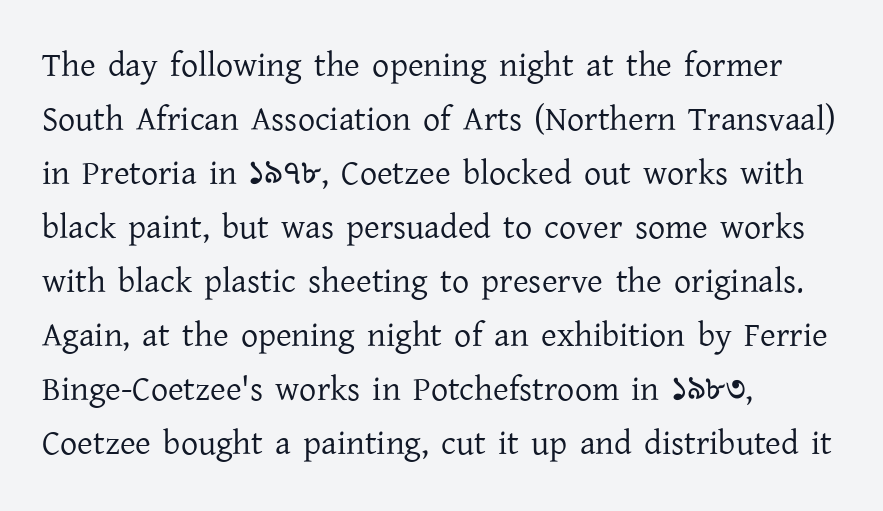
{"serif": "yes", "italic": "no", "bold": "no", "weight": "regular", "width": "normal", "stroke_contrast": "low", "x_height": "medium", "monospaced": "no", "underline": "no", "align": "left", "line_spacing": "normal", "line_spacing_ratio": 1.59, "letter_spacing": "normal", "letter_spacing_em": 0.0, "glyph_px": 34}
